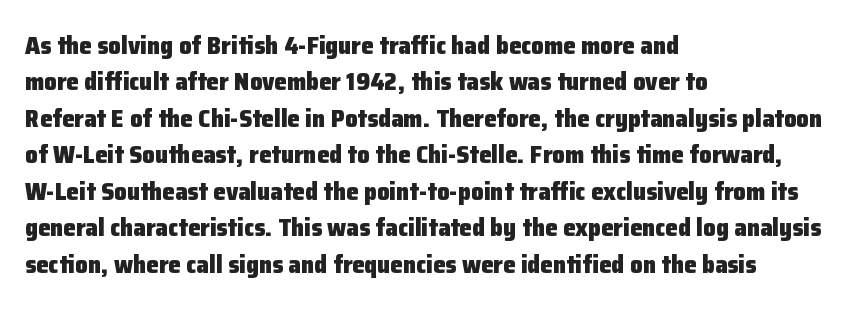
The image shows 25 px bold type, upright; set left-aligned, normal line spacing (1.46x), normal letter spacing, not underlined.
